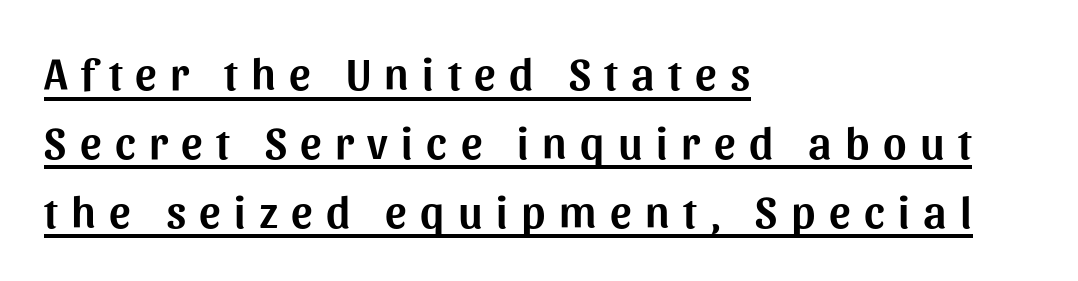
In CSS terms this would be text-align: left. The passage shown is underscored from start to finish. You could not count columns in this text — the font is proportionally spaced. Vertical strokes here are truly vertical.
